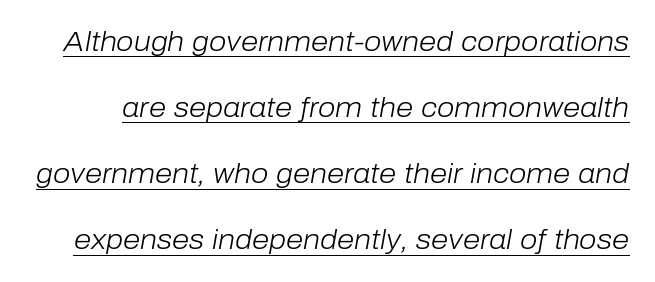
{"italic": "yes", "lean": "right", "slant_degrees": 10, "bold": "no", "weight": "light", "width": "normal", "stroke_contrast": "low", "x_height": "medium", "monospaced": "no", "underline": "yes", "line_spacing": "loose", "line_spacing_ratio": 2.36, "letter_spacing": "normal", "letter_spacing_em": 0.0, "glyph_px": 28}
